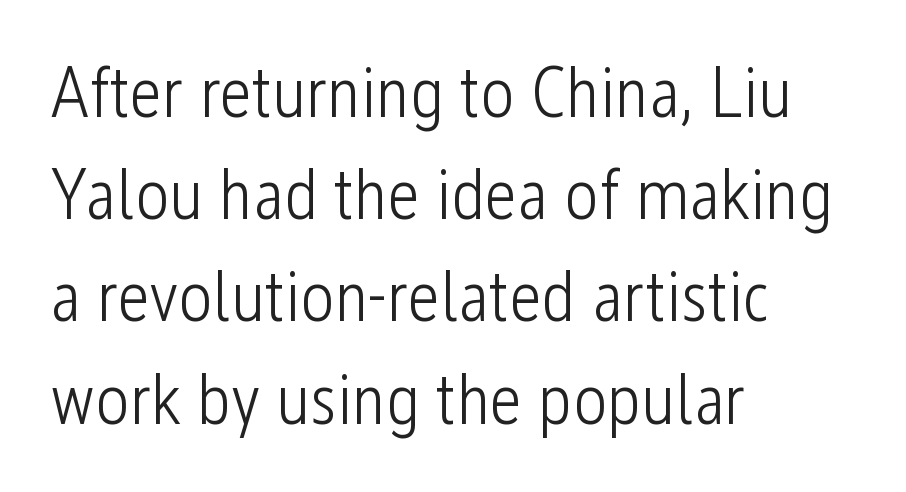
The image shows 72 px light, condensed sans-serif type, upright; set left-aligned, normal line spacing (1.42x), normal letter spacing, not underlined; low stroke contrast and a medium x-height.
